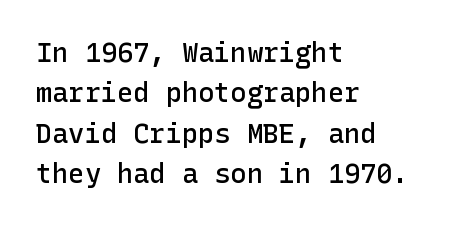
{"italic": "no", "bold": "semi", "underline": "no", "align": "left", "line_spacing": "normal", "line_spacing_ratio": 1.5, "letter_spacing": "normal", "letter_spacing_em": 0.0, "glyph_px": 27}
